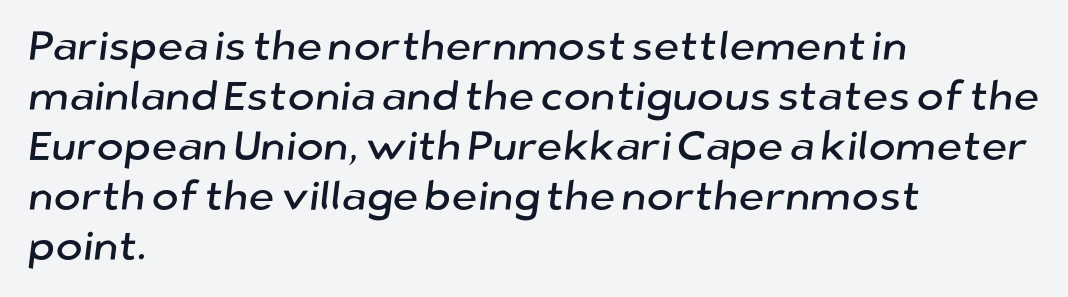
Think of a printed novel: that variable character pitch is what you see here. Students, note that the glyphs here touch the page at normal intervals. Honestly, there is no underline to notice here at all. Alignment: flush left. Typographically, this falls in the sans-serif category.
